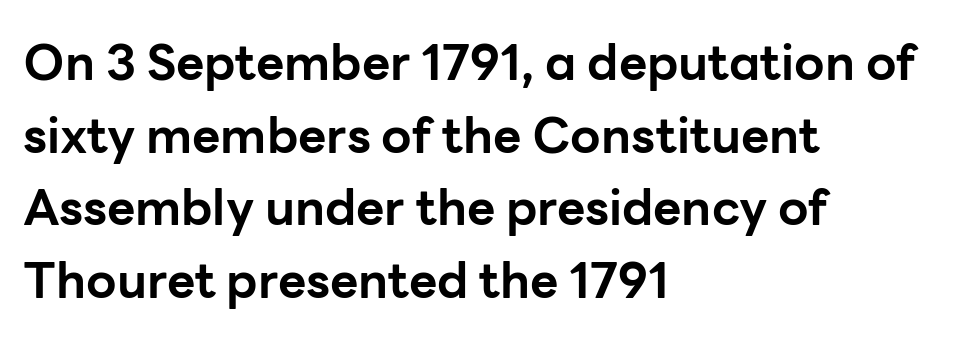
Q: Is the text bold? A: Yes.
Q: Is the text italic (slanted)? A: No, it is upright.
Q: Is the typeface a serif or a sans-serif typeface? A: Sans-serif.
Q: Is the text underlined? A: No.
Q: How is the paragraph aligned? A: Left-aligned.
Q: Is the spacing between letters normal or unusually wide? A: Normal.
Q: Is the spacing between lines tight, normal or loose? A: Normal.
Q: Width (condensed, normal, or wide)? A: Normal.
Q: Stroke contrast? A: Low.
Q: x-height? A: Medium.
Q: Monospaced? A: No.
